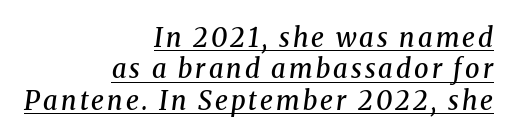
{"italic": "yes", "lean": "right", "slant_degrees": 8, "bold": "semi", "underline": "yes", "align": "right", "line_spacing_ratio": 1.21, "glyph_px": 26}
